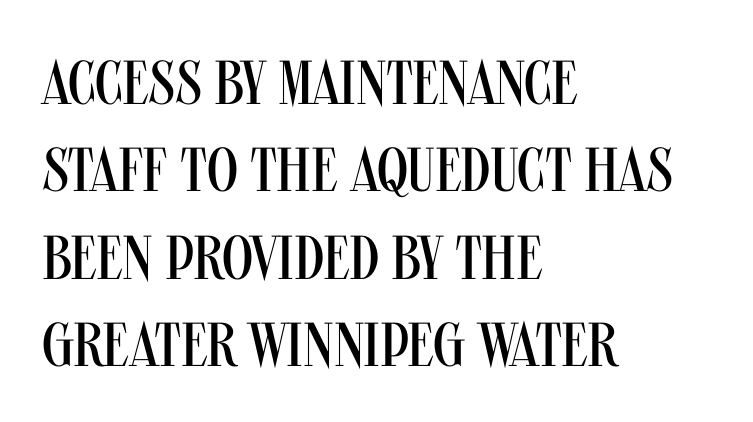
The image shows 62 px regular-weight, condensed sans-serif type, upright; set left-aligned, normal line spacing (1.41x), normal letter spacing, not underlined; medium stroke contrast and a large x-height.
